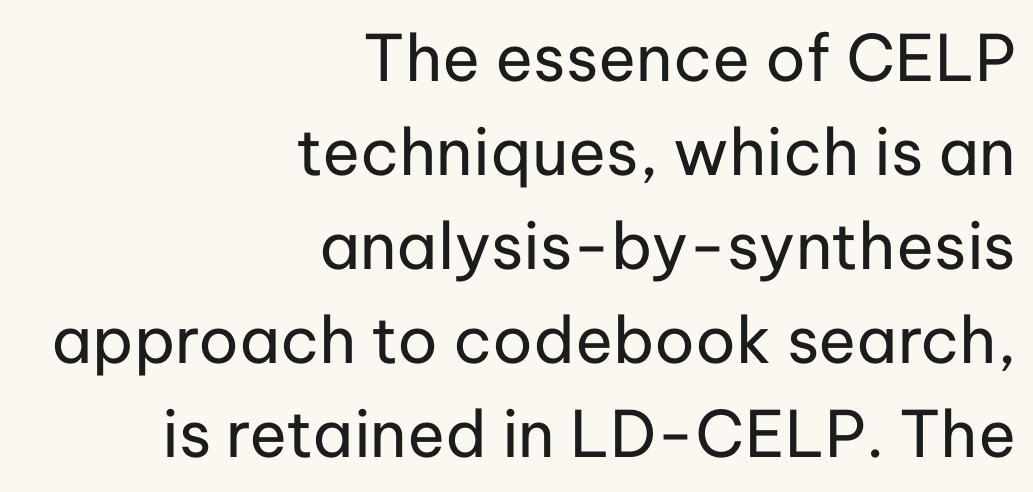
Q: Is the text bold? A: No.
Q: Is the text italic (slanted)? A: No, it is upright.
Q: Is the typeface a serif or a sans-serif typeface? A: Sans-serif.
Q: Is the text underlined? A: No.
Q: How is the paragraph aligned? A: Right-aligned.
Q: Is the spacing between letters normal or unusually wide? A: Normal.
Q: Is the spacing between lines tight, normal or loose? A: Normal.
Q: Width (condensed, normal, or wide)? A: Normal.
Q: Stroke contrast? A: Low.
Q: x-height? A: Medium.
Q: Monospaced? A: No.
